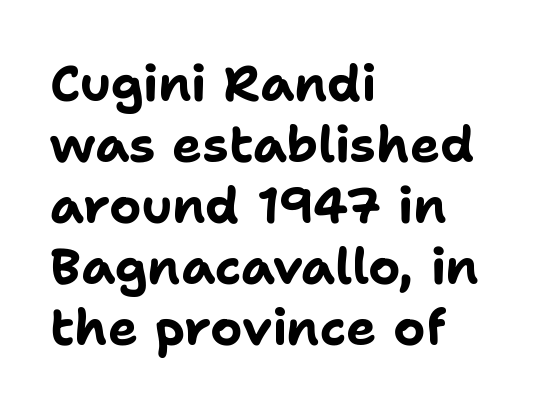
The image shows 50 px bold sans-serif type, upright; set left-aligned, line spacing 1.22x, normal letter spacing, not underlined; low stroke contrast and a medium x-height.
